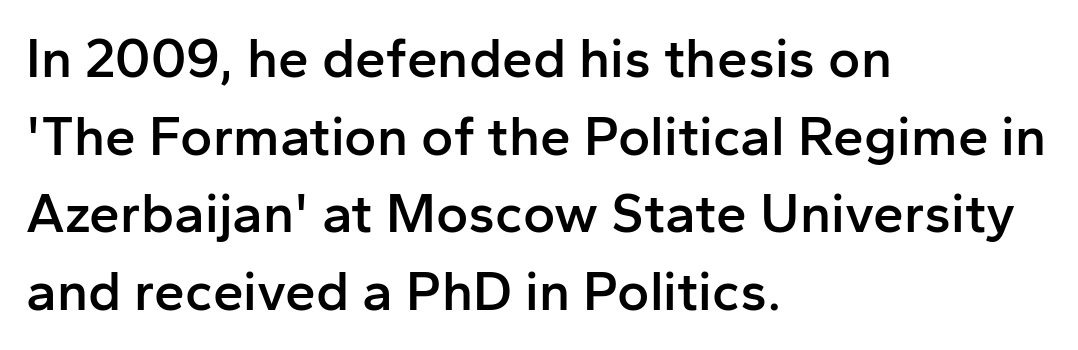
{"serif": "no", "italic": "no", "bold": "semi", "weight": "semibold", "width": "normal", "stroke_contrast": "low", "x_height": "medium", "monospaced": "no", "underline": "no", "align": "left", "line_spacing": "normal", "line_spacing_ratio": 1.41, "letter_spacing": "normal", "letter_spacing_em": 0.0, "glyph_px": 55}
